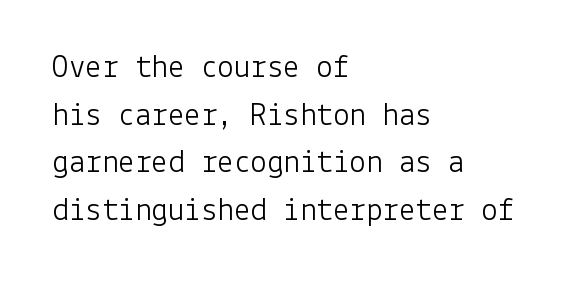
The image shows 33 px light sans-serif type, upright; set left-aligned, normal line spacing (1.44x), normal letter spacing, not underlined; low stroke contrast and a medium x-height.
